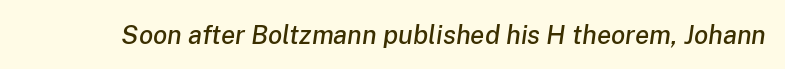
{"italic": "yes", "lean": "right", "slant_degrees": 8, "underline": "no", "letter_spacing": "normal", "letter_spacing_em": 0.0, "glyph_px": 26}
